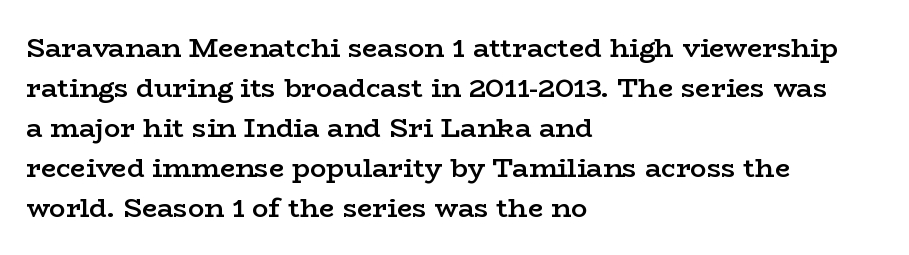
Q: Is the text bold? A: Semi-bold.
Q: Is the text italic (slanted)? A: No, it is upright.
Q: Is the text underlined? A: No.
Q: How is the paragraph aligned? A: Left-aligned.
Q: Is the spacing between letters normal or unusually wide? A: Normal.
Q: Is the spacing between lines tight, normal or loose? A: Normal.
